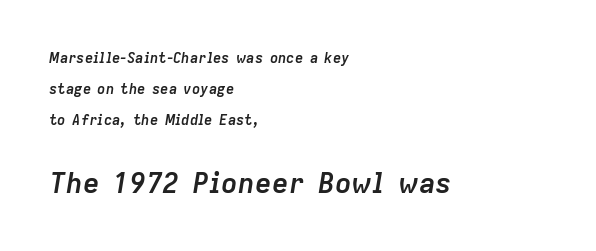
{"italic": "yes", "lean": "right", "slant_degrees": 9, "bold": "yes", "weight": "semibold", "width": "normal", "stroke_contrast": "low", "x_height": "medium", "monospaced": "no", "underline": "no", "align": "left", "line_spacing": "loose", "line_spacing_ratio": 2.23, "letter_spacing": "normal", "letter_spacing_em": 0.0, "larger_block": "second", "size_ratio": 2.0, "glyph_px": 28}
